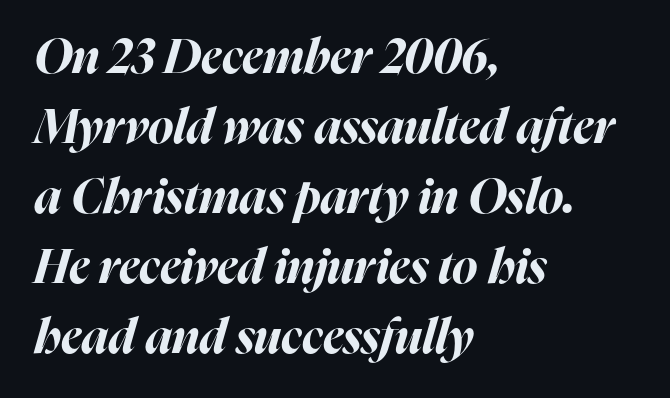
A typesetter would call this proportional, since set widths differ per character. I'd describe the lettering as bold — thick and assertive. These lines stack with their left ends in a neat column. Descenders hang freely into open space.
